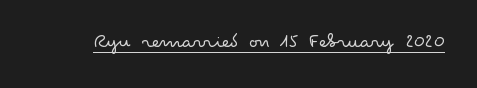
Q: Is the text bold? A: No.
Q: Is the text italic (slanted)? A: No, it is upright.
Q: Is the text underlined? A: Yes.
Q: Is the spacing between letters normal or unusually wide? A: Normal.
